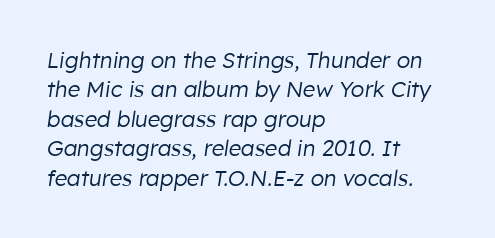
{"italic": "yes", "lean": "right", "slant_degrees": 8, "bold": "no", "underline": "no", "align": "left", "line_spacing": "normal", "line_spacing_ratio": 1.34, "letter_spacing": "normal", "letter_spacing_em": 0.0, "glyph_px": 22}
